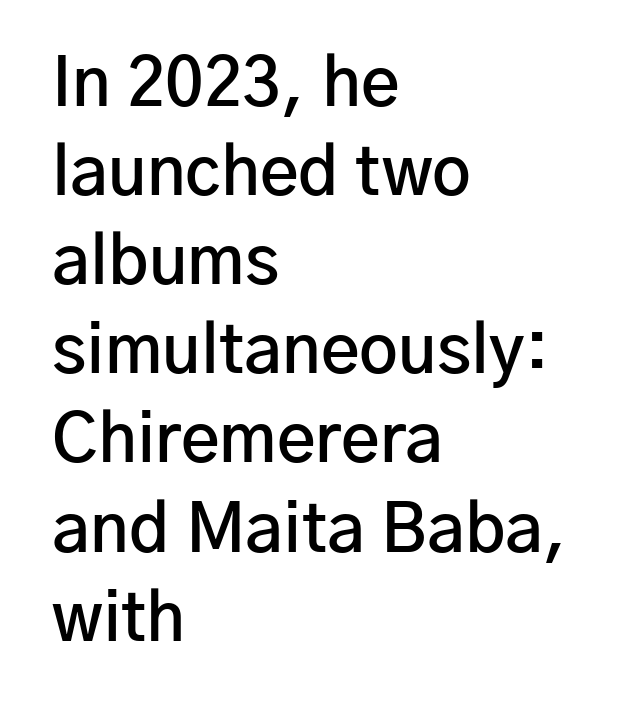
Q: Is the text bold? A: Semi-bold.
Q: Is the text italic (slanted)? A: No, it is upright.
Q: Is the typeface a serif or a sans-serif typeface? A: Sans-serif.
Q: Is the text underlined? A: No.
Q: How is the paragraph aligned? A: Left-aligned.
Q: Is the spacing between letters normal or unusually wide? A: Normal.
Q: Is the spacing between lines tight, normal or loose? A: Normal.
Q: Width (condensed, normal, or wide)? A: Normal.
Q: Stroke contrast? A: Low.
Q: x-height? A: Medium.
Q: Monospaced? A: No.
